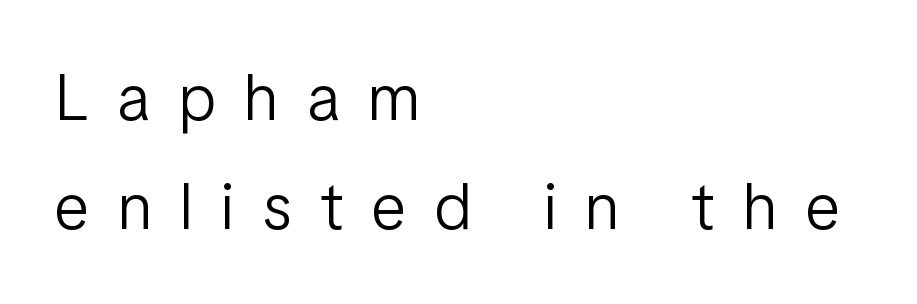
Q: Is the text bold? A: No.
Q: Is the text italic (slanted)? A: No, it is upright.
Q: Is the typeface a serif or a sans-serif typeface? A: Sans-serif.
Q: Is the text underlined? A: No.
Q: How is the paragraph aligned? A: Left-aligned.
Q: Is the spacing between letters normal or unusually wide? A: Unusually wide.
Q: Is the spacing between lines tight, normal or loose? A: Normal.
Q: Width (condensed, normal, or wide)? A: Condensed.
Q: Stroke contrast? A: Low.
Q: x-height? A: Medium.
Q: Monospaced? A: No.
